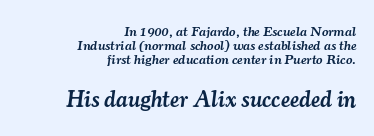
Leading: reduced. Honestly, there is no underline to notice here at all. One-word summary of the alignment: right. Glyph-to-glyph distance matches everyday printed text. The specimen reads as italic at a glance.
